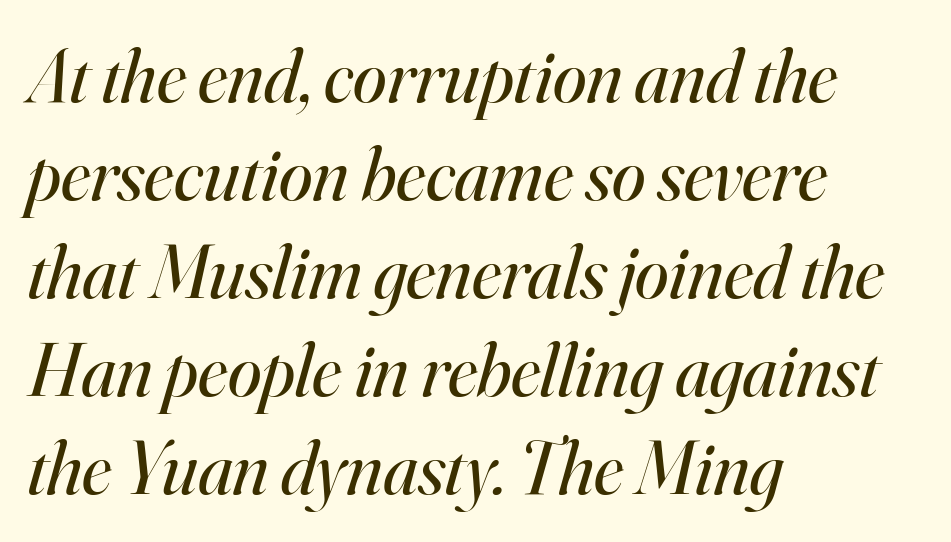
Old-style or modern, the face here clearly has serifs. Line starts are locked; line ends wander. Lines of text with bare space underneath. Summary of weight: not heavy and not bold. The font's italic variant was chosen for this text.
